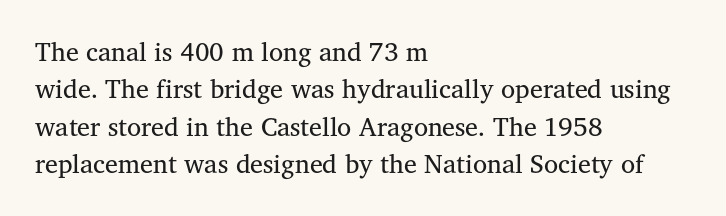
Is the letter spacing exaggerated? No — it looks like the ordinary default. This block has exactly the height ordinary leading produces. This is the regular roman posture of the typeface. Weight: not bold — regular or lighter.
